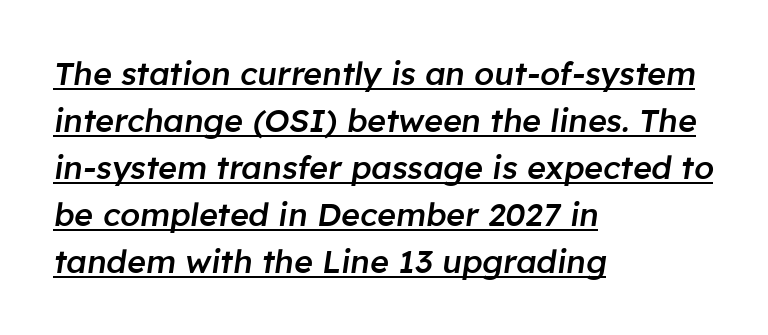
Look at the tracking — it's just the regular setting, nothing added. Note the varied advance widths — an 'i' is clearly narrower than an 'm'. If you drew a ruler down the left edge, every line would touch it. The specimen reads as italic at a glance.
